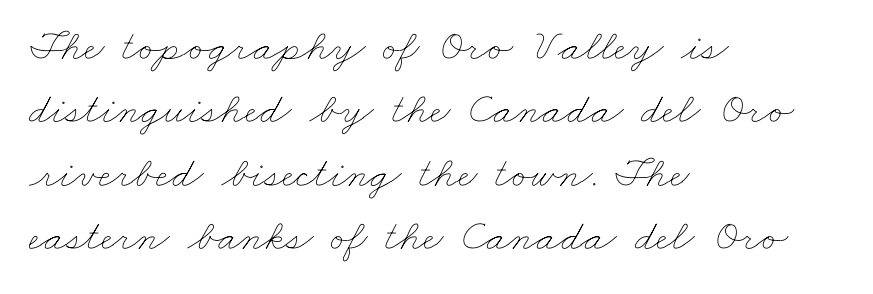
{"bold": "no", "weight": "thin", "width": "wide", "stroke_contrast": "low", "x_height": "small", "monospaced": "no", "underline": "no", "align": "left", "line_spacing": "normal", "line_spacing_ratio": 1.44, "letter_spacing": "normal", "letter_spacing_em": 0.0, "glyph_px": 44}
